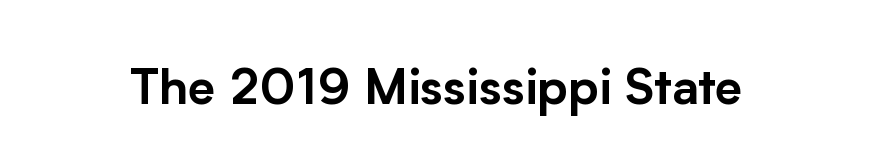
The image shows 49 px sans-serif type, upright; set normal letter spacing, not underlined; low stroke contrast and a medium x-height.
